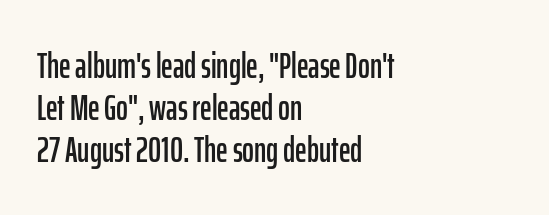
{"serif": "no", "italic": "no", "width": "condensed", "stroke_contrast": "low", "x_height": "medium", "monospaced": "no", "underline": "no", "align": "left", "line_spacing_ratio": 1.16, "letter_spacing": "normal", "letter_spacing_em": 0.0, "glyph_px": 36}
